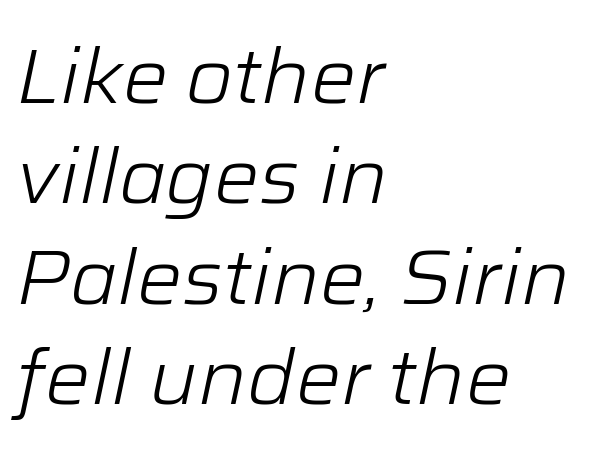
Vertical stems look standard width or narrower in stroke. The typesetter chose a ragged-right arrangement here. The foot of each line stays bare and open. Does the leading feel generous? No, just average. Letter spacing: default. When letters slant like this, we call the style italic.
